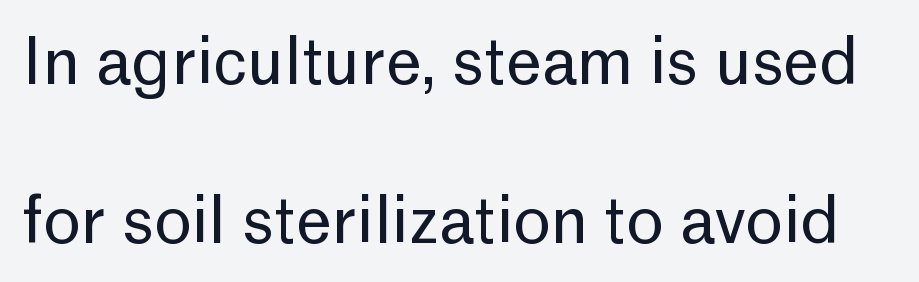
The image shows 64 px regular-weight sans-serif type, upright; set loose line spacing (2.49x), normal letter spacing, not underlined; low stroke contrast and a medium x-height.
